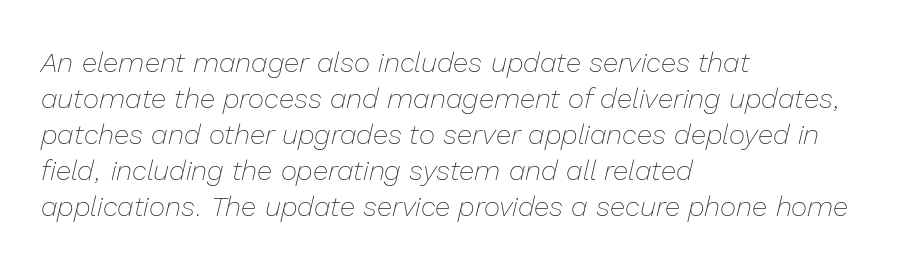
{"italic": "yes", "lean": "right", "slant_degrees": 13, "bold": "no", "weight": "thin", "width": "normal", "stroke_contrast": "low", "x_height": "medium", "monospaced": "no", "underline": "no", "align": "left", "line_spacing": "normal", "line_spacing_ratio": 1.29, "letter_spacing": "normal", "letter_spacing_em": 0.0, "glyph_px": 28}
